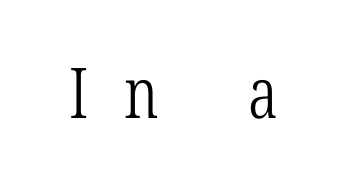
The image shows 70 px light, condensed serif type, upright; set unusually wide letter spacing (+0.5 em), not underlined; low stroke contrast and a medium x-height.
